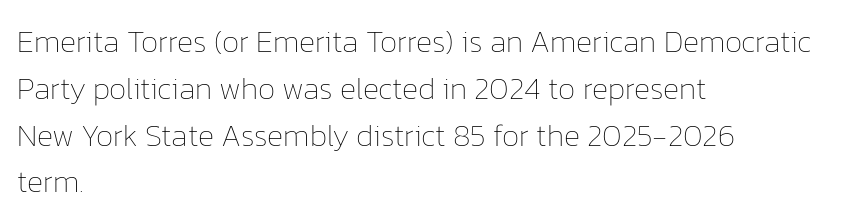
The image shows 31 px thin type, upright; set left-aligned, normal line spacing (1.51x), normal letter spacing, not underlined; low stroke contrast and a medium x-height.
